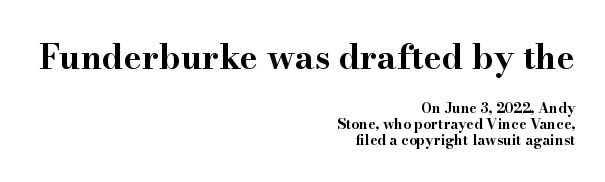
{"serif": "yes", "italic": "no", "bold": "yes", "weight": "bold", "width": "wide", "stroke_contrast": "high", "x_height": "small", "monospaced": "no", "underline": "no", "align": "right", "line_spacing_ratio": 1.16, "letter_spacing": "normal", "letter_spacing_em": 0.0, "larger_block": "first", "size_ratio": 2.43, "glyph_px": 34}
